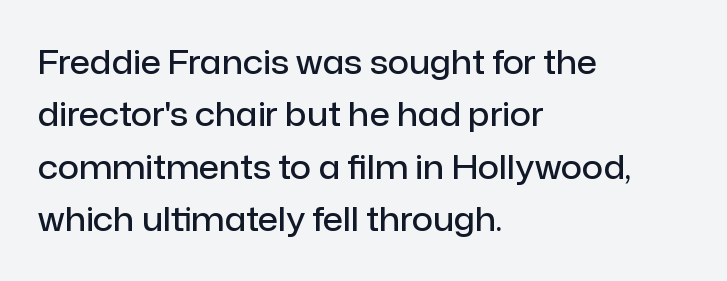
Compared with typical body copy, the letter spacing here is the same. Do the letters lean? They stand straight. Each line starts at the same left margin while the right side varies. Underlining? Definitely not there. A sans-serif font was chosen for this passage.
